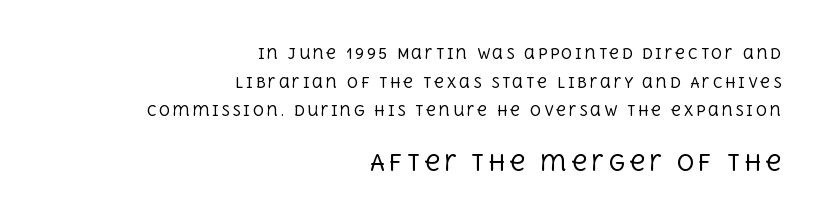
Q: Is the text bold? A: No.
Q: Is the text italic (slanted)? A: No, it is upright.
Q: Is the text underlined? A: No.
Q: How is the paragraph aligned? A: Right-aligned.
Q: Is the spacing between lines tight, normal or loose? A: Loose.
Q: Which block of text is set in a larger size, the first (top) or the second (bottom)? A: The second (bottom) one.
